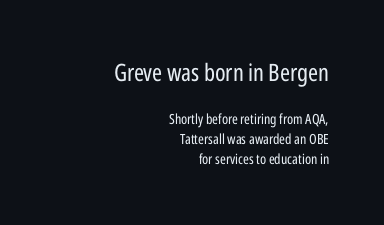
Q: Is the text bold? A: No.
Q: Is the text italic (slanted)? A: No, it is upright.
Q: Is the text underlined? A: No.
Q: How is the paragraph aligned? A: Right-aligned.
Q: Is the spacing between letters normal or unusually wide? A: Normal.
Q: Is the spacing between lines tight, normal or loose? A: Normal.
Q: Which block of text is set in a larger size, the first (top) or the second (bottom)? A: The first (top) one.
